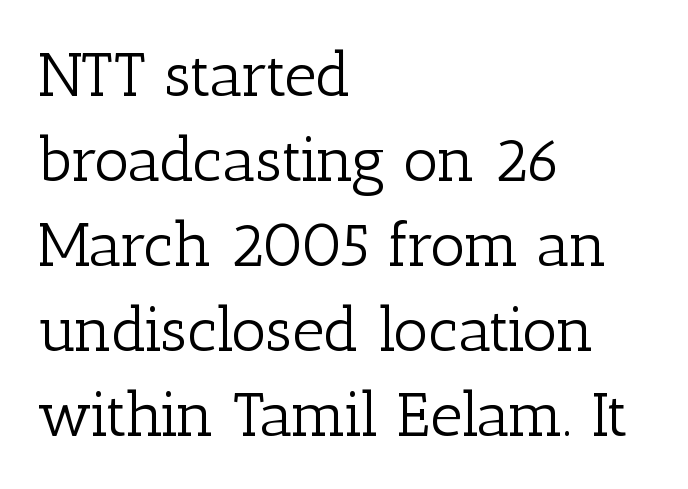
Ordinary non-slanted type is in use. Successive baselines arrive at the customary interval. Nobody drew a line under any word here. Is the block centered? No — it sits flush against the left margin. The horizontal fit of the characters is conventional and even.
